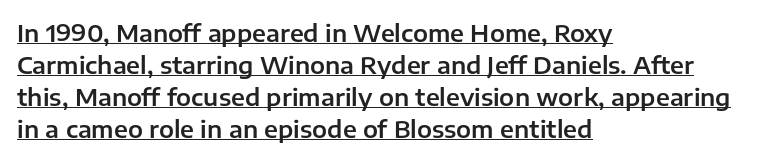
{"italic": "no", "underline": "yes", "align": "left", "line_spacing": "normal", "line_spacing_ratio": 1.33, "letter_spacing": "normal", "letter_spacing_em": 0.0, "glyph_px": 24}
